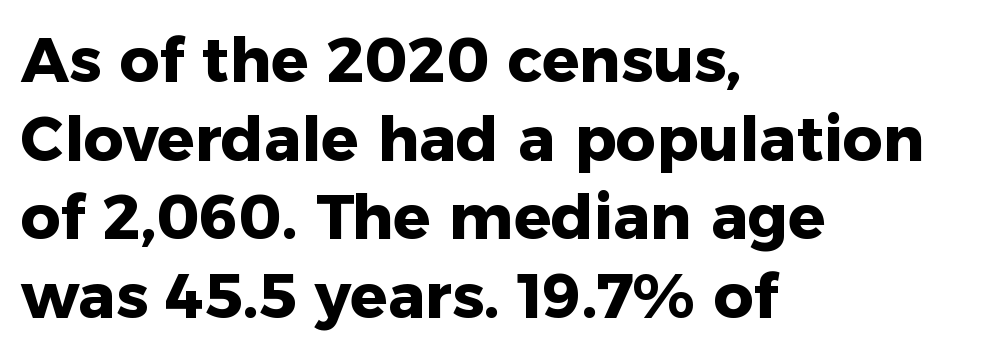
The image shows 62 px heavy sans-serif type, upright; set left-aligned, normal line spacing (1.27x), normal letter spacing, not underlined; low stroke contrast and a medium x-height.
